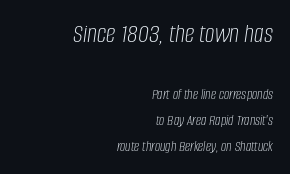
The image shows 27 px text type, italic (leaning right); set right-aligned, line spacing 1.73x, normal letter spacing, not underlined; the first (top) block is 1.8x larger.
